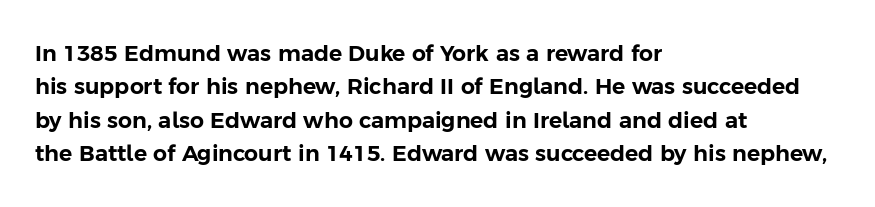
Regarding leading, the lines here are spaced in the standard way. The typography opts for an upright posture over an oblique one. Caption: multi-line text, flush left, ragged right. Nothing unusual about the tracking: characters are spaced as the font intends.
